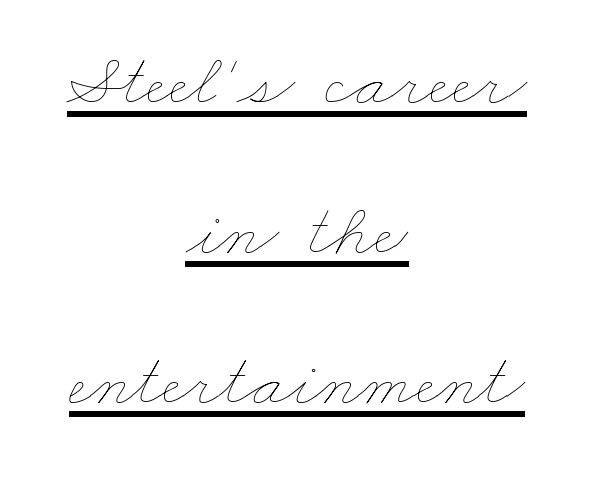
The image shows 75 px thin, wide type; set centered, loose line spacing (2.0x), normal letter spacing, underlined; low stroke contrast and a small x-height.
